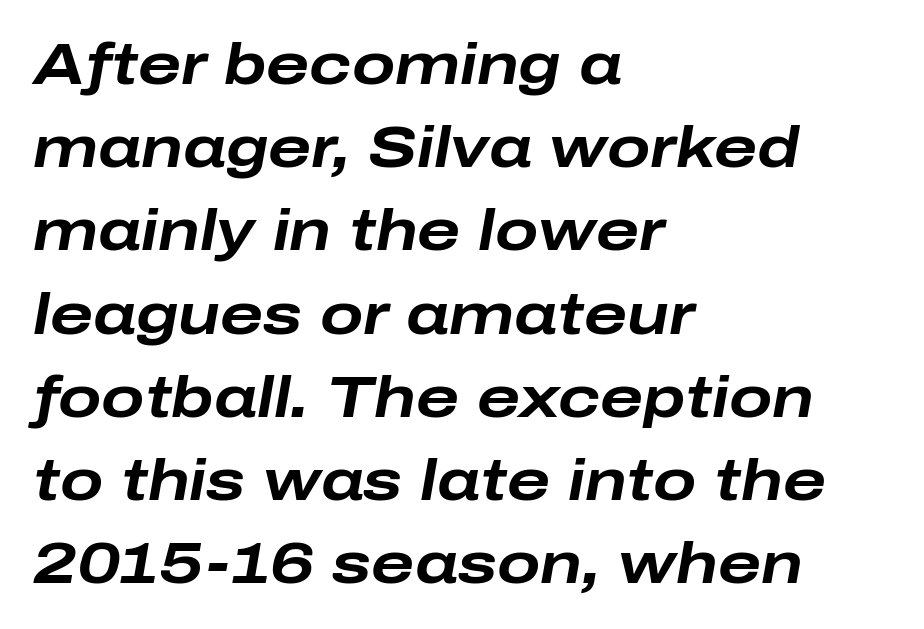
The font's italic variant was chosen for this text. Spacing verdict: proportional, widths tailored to each character. Horizontal bands of white between lines are of average thickness. The characters look thick and weighty, a clear bold.
